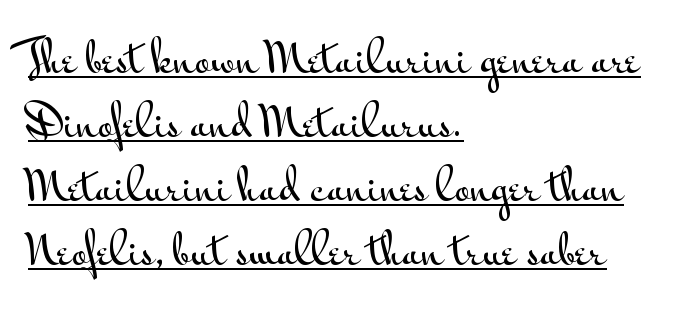
Q: Is the typeface a serif or a sans-serif typeface? A: Sans-serif.
Q: Is the text underlined? A: Yes.
Q: How is the paragraph aligned? A: Left-aligned.
Q: Is the spacing between letters normal or unusually wide? A: Normal.
Q: Is the spacing between lines tight, normal or loose? A: Normal.
Q: Width (condensed, normal, or wide)? A: Wide.
Q: Stroke contrast? A: Medium.
Q: x-height? A: Small.
Q: Monospaced? A: No.
